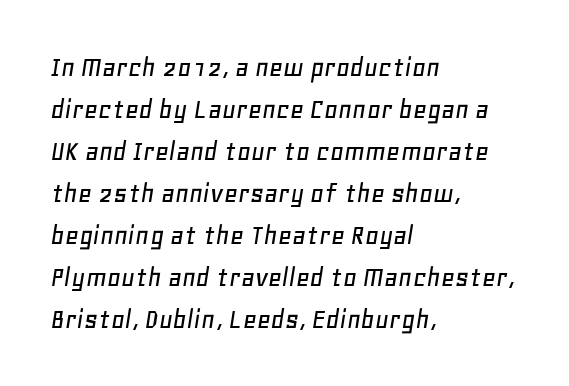
Q: Is the text italic (slanted)? A: Yes, it leans right by about 11 degrees.
Q: Is the text underlined? A: No.
Q: How is the paragraph aligned? A: Left-aligned.
Q: Is the spacing between letters normal or unusually wide? A: Normal.
Q: Is the spacing between lines tight, normal or loose? A: Normal.
Q: Width (condensed, normal, or wide)? A: Normal.
Q: Stroke contrast? A: Low.
Q: x-height? A: Large.
Q: Monospaced? A: No.
